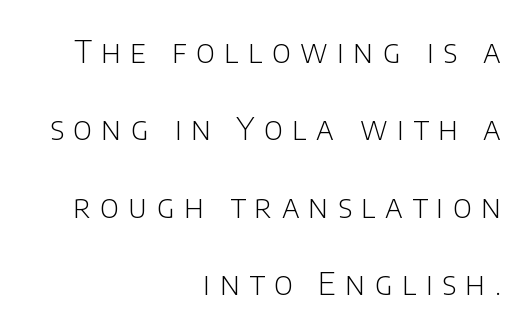
{"serif": "no", "italic": "no", "bold": "no", "weight": "light", "width": "normal", "stroke_contrast": "low", "x_height": "large", "monospaced": "no", "underline": "no", "align": "right", "line_spacing": "loose", "line_spacing_ratio": 2.5, "letter_spacing": "wide", "letter_spacing_em": 0.3, "glyph_px": 31}
